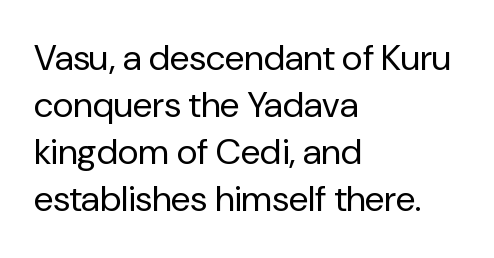
{"serif": "no", "italic": "no", "bold": "no", "weight": "regular", "width": "normal", "stroke_contrast": "low", "x_height": "medium", "monospaced": "no", "underline": "no", "align": "left", "line_spacing": "normal", "line_spacing_ratio": 1.31, "letter_spacing": "normal", "letter_spacing_em": 0.0, "glyph_px": 36}
